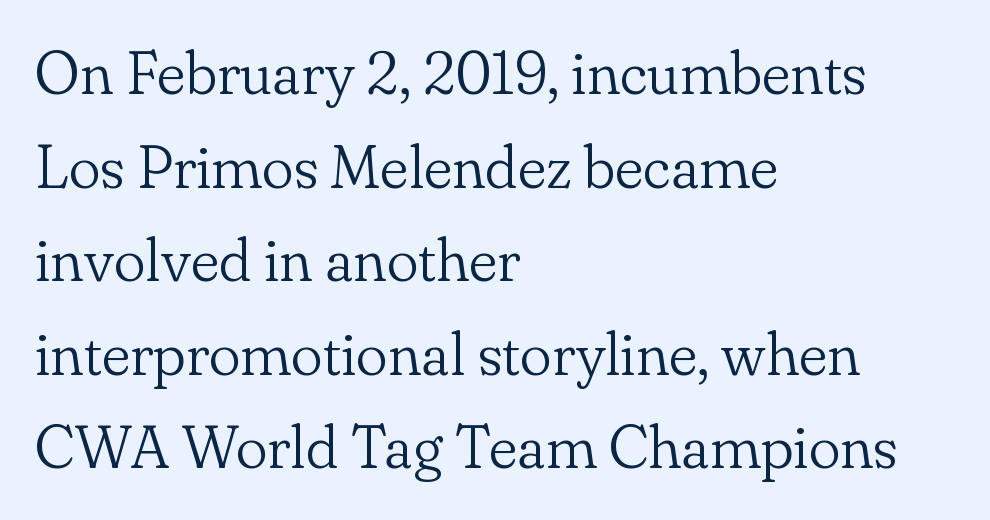
Q: Is the text bold? A: No.
Q: Is the text italic (slanted)? A: No, it is upright.
Q: Is the typeface a serif or a sans-serif typeface? A: Serif.
Q: Is the text underlined? A: No.
Q: How is the paragraph aligned? A: Left-aligned.
Q: Is the spacing between letters normal or unusually wide? A: Normal.
Q: Is the spacing between lines tight, normal or loose? A: Normal.
Q: Width (condensed, normal, or wide)? A: Normal.
Q: Stroke contrast? A: Low.
Q: x-height? A: Small.
Q: Monospaced? A: No.
